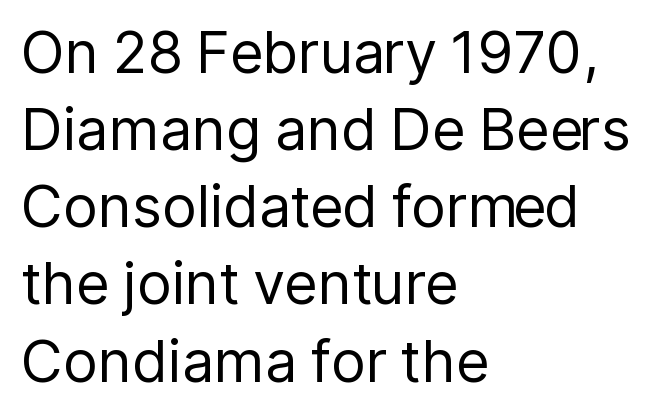
Does extra space separate the letters? No, they use regular spacing. Regarding serifs, this sample does without them. Ink coverage per letter is moderate at most. These lines are rendered in a variable-pitch font. Leftover space on each line is placed entirely after the last word.
